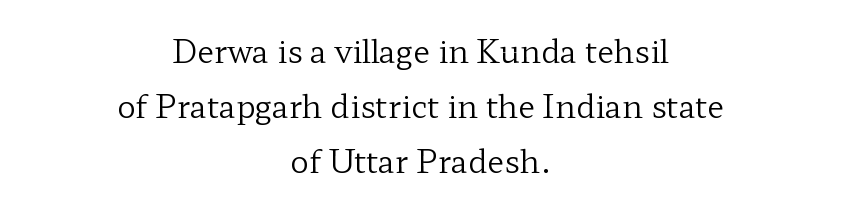
Ordinary non-slanted type is in use. Each stroke keeps to a modest, everyday thickness or less. Teacher's note: observe the equal gaps on both sides — that is centered alignment. Clear beneath every line of the passage.
